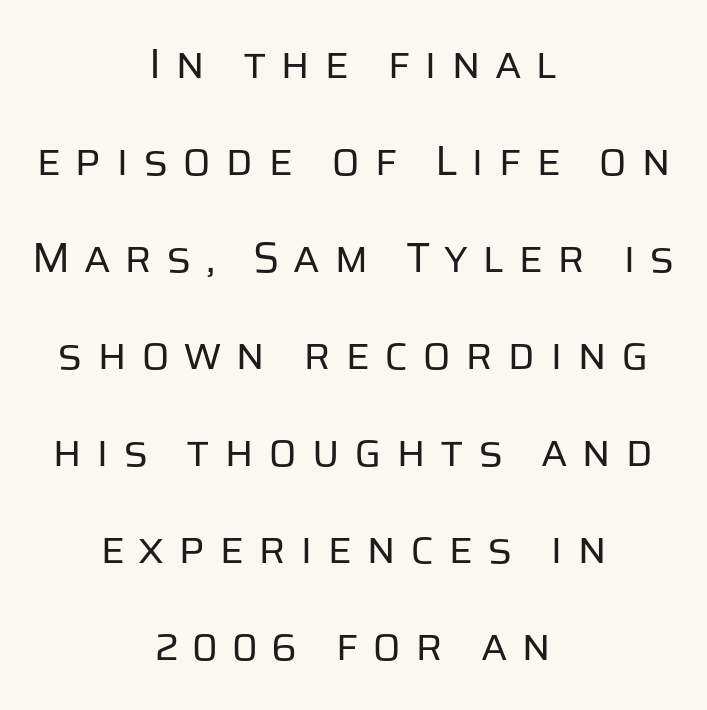
Q: Is the text bold? A: No.
Q: Is the text italic (slanted)? A: No, it is upright.
Q: Is the typeface a serif or a sans-serif typeface? A: Sans-serif.
Q: Is the text underlined? A: No.
Q: How is the paragraph aligned? A: Centered.
Q: Is the spacing between letters normal or unusually wide? A: Unusually wide.
Q: Is the spacing between lines tight, normal or loose? A: Loose.
Q: Width (condensed, normal, or wide)? A: Normal.
Q: Stroke contrast? A: Low.
Q: x-height? A: Large.
Q: Monospaced? A: No.
